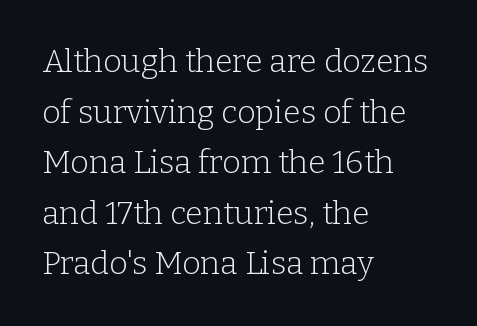
Characters remain perfectly vertical along every line. Proportional: the letters do not fall into vertical columns. The face used here is seriffed, in the tradition of book romans. Is the stroke heavy? The answer is a plain regular-or-lighter.
